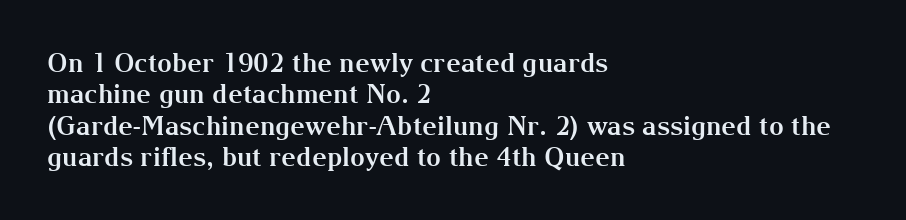
Q: Is the text bold? A: Yes.
Q: Is the text italic (slanted)? A: No, it is upright.
Q: Is the text underlined? A: No.
Q: How is the paragraph aligned? A: Left-aligned.
Q: Is the spacing between letters normal or unusually wide? A: Normal.
